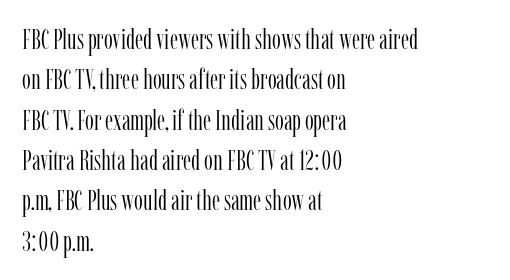
Q: Is the text bold? A: No.
Q: Is the text italic (slanted)? A: No, it is upright.
Q: Is the typeface a serif or a sans-serif typeface? A: Serif.
Q: Is the text underlined? A: No.
Q: How is the paragraph aligned? A: Left-aligned.
Q: Is the spacing between letters normal or unusually wide? A: Normal.
Q: Is the spacing between lines tight, normal or loose? A: Normal.
Q: Width (condensed, normal, or wide)? A: Condensed.
Q: Stroke contrast? A: Low.
Q: x-height? A: Medium.
Q: Monospaced? A: No.
